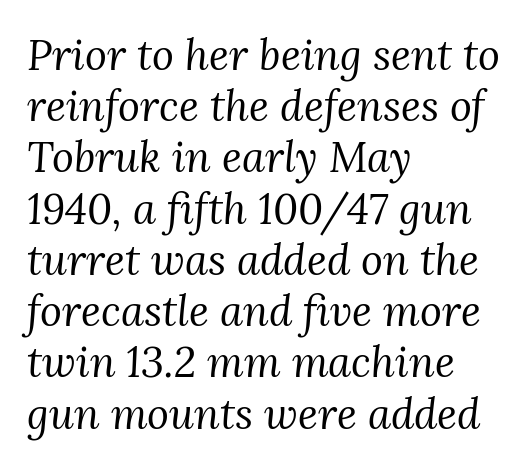
{"serif": "yes", "italic": "yes", "lean": "right", "slant_degrees": 3, "bold": "no", "weight": "regular", "width": "normal", "stroke_contrast": "medium", "x_height": "medium", "monospaced": "no", "underline": "no", "align": "left", "line_spacing_ratio": 1.22, "letter_spacing": "normal", "letter_spacing_em": 0.0, "glyph_px": 42}
